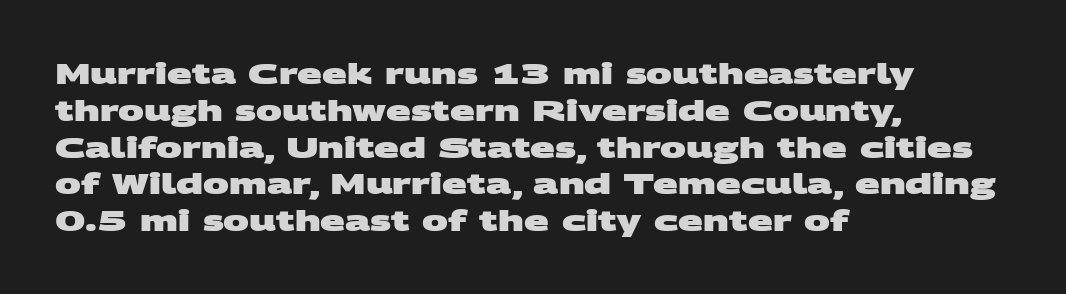
Q: Is the text bold? A: Yes.
Q: Is the typeface a serif or a sans-serif typeface? A: Sans-serif.
Q: Is the text underlined? A: No.
Q: How is the paragraph aligned? A: Left-aligned.
Q: Is the spacing between letters normal or unusually wide? A: Normal.
Q: Is the spacing between lines tight, normal or loose? A: Normal.
Q: Width (condensed, normal, or wide)? A: Wide.
Q: Stroke contrast? A: Medium.
Q: x-height? A: Large.
Q: Monospaced? A: No.
